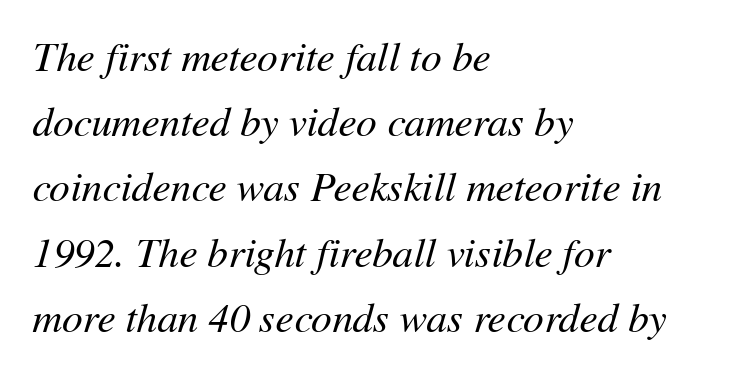
Is the block centered? No — it sits flush against the left margin. Heft: none added — not bold. Clear beneath every line of the passage. The line texture is even and compact thanks to regular tracking.
